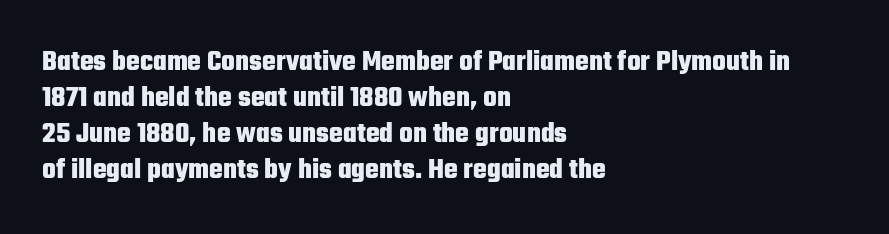
{"serif": "no", "italic": "no", "bold": "yes", "weight": "heavy", "width": "condensed", "stroke_contrast": "low", "x_height": "medium", "monospaced": "no", "underline": "no", "align": "left", "line_spacing_ratio": 1.24, "letter_spacing": "normal", "letter_spacing_em": 0.0, "glyph_px": 29}
